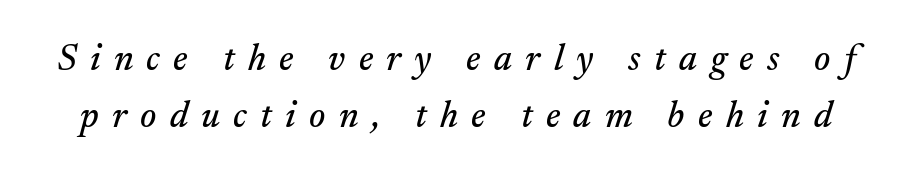
Q: Is the text italic (slanted)? A: Yes, it leans right by about 17 degrees.
Q: Is the typeface a serif or a sans-serif typeface? A: Serif.
Q: Is the text underlined? A: No.
Q: Is the spacing between letters normal or unusually wide? A: Unusually wide.
Q: Is the spacing between lines tight, normal or loose? A: Normal.
Q: Width (condensed, normal, or wide)? A: Normal.
Q: Stroke contrast? A: Medium.
Q: x-height? A: Small.
Q: Monospaced? A: No.
